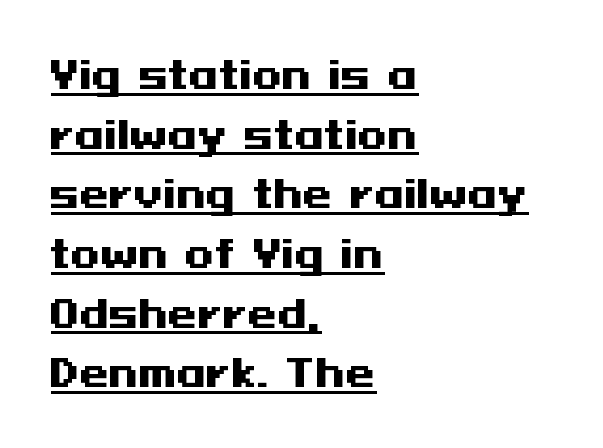
The sample's only ornament is a line tracing under the words. You could call the tracking neutral — neither tight nor loose. Baseline-to-baseline distance is the conventional proportion of letter height. Stroke thickness is high; the sample reads as a true bold. Characters remain perfectly vertical along every line. These lines are composed in type without serifs.
